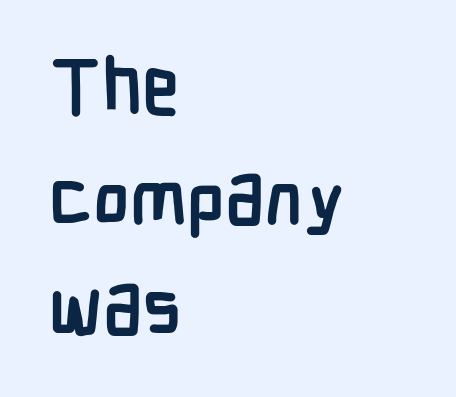
{"serif": "no", "italic": "no", "bold": "yes", "weight": "semibold", "width": "condensed", "stroke_contrast": "low", "x_height": "medium", "monospaced": "no", "underline": "no", "align": "left", "line_spacing": "normal", "line_spacing_ratio": 1.43, "letter_spacing": "normal", "letter_spacing_em": 0.0, "glyph_px": 77}
